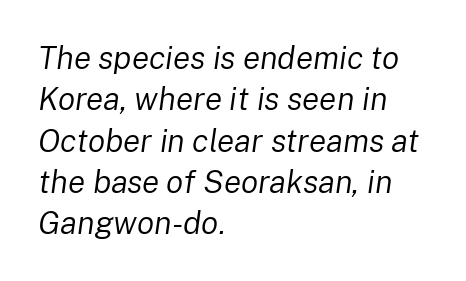
Q: Is the text bold? A: No.
Q: Is the text italic (slanted)? A: Yes, it leans right by about 8 degrees.
Q: Is the text underlined? A: No.
Q: How is the paragraph aligned? A: Left-aligned.
Q: Is the spacing between letters normal or unusually wide? A: Normal.
Q: Is the spacing between lines tight, normal or loose? A: Normal.
Q: Width (condensed, normal, or wide)? A: Normal.
Q: Stroke contrast? A: Low.
Q: x-height? A: Medium.
Q: Monospaced? A: No.
